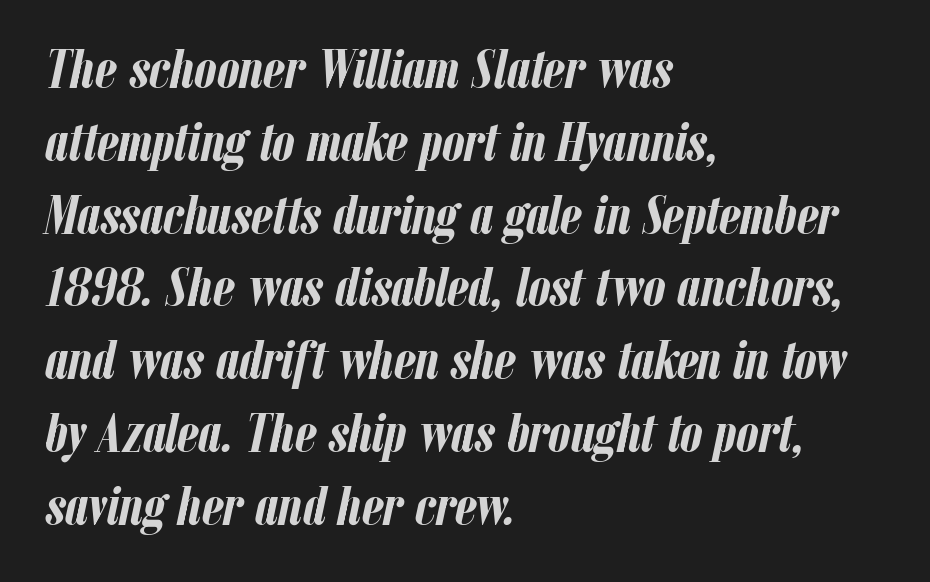
The image shows 56 px semibold, condensed type, italic (leaning right); set left-aligned, normal line spacing (1.3x), normal letter spacing, not underlined; low stroke contrast and a medium x-height.
